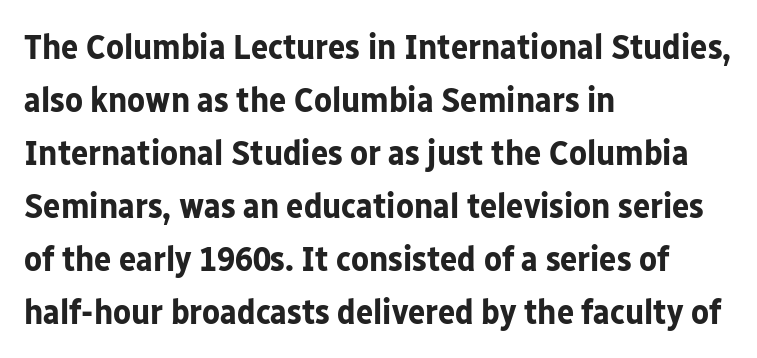
{"serif": "no", "italic": "no", "bold": "yes", "weight": "bold", "width": "normal", "stroke_contrast": "low", "x_height": "medium", "monospaced": "no", "underline": "no", "align": "left", "line_spacing": "normal", "line_spacing_ratio": 1.47, "letter_spacing": "normal", "letter_spacing_em": 0.0, "glyph_px": 36}
